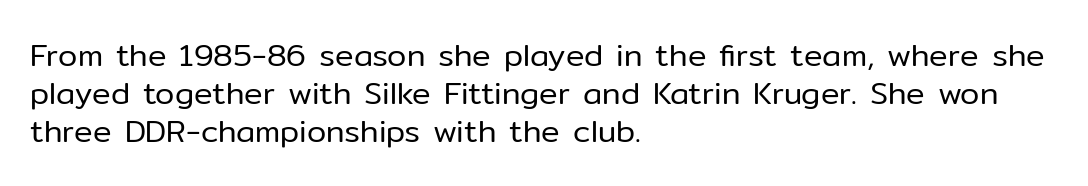
Q: Is the text bold? A: No.
Q: Is the text italic (slanted)? A: No, it is upright.
Q: Is the typeface a serif or a sans-serif typeface? A: Sans-serif.
Q: Is the text underlined? A: No.
Q: How is the paragraph aligned? A: Left-aligned.
Q: Is the spacing between letters normal or unusually wide? A: Normal.
Q: Width (condensed, normal, or wide)? A: Normal.
Q: Stroke contrast? A: Low.
Q: x-height? A: Medium.
Q: Monospaced? A: No.
